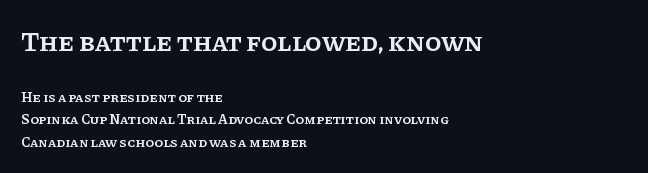
Bare-footed words on every line. This sample is left-justified, so line endings fall wherever the words run out. The letters stand straight up with perfectly vertical stems. Does the weight exceed regular? Yes, but only to semibold. Characters follow at the spacing the type designer built in.
